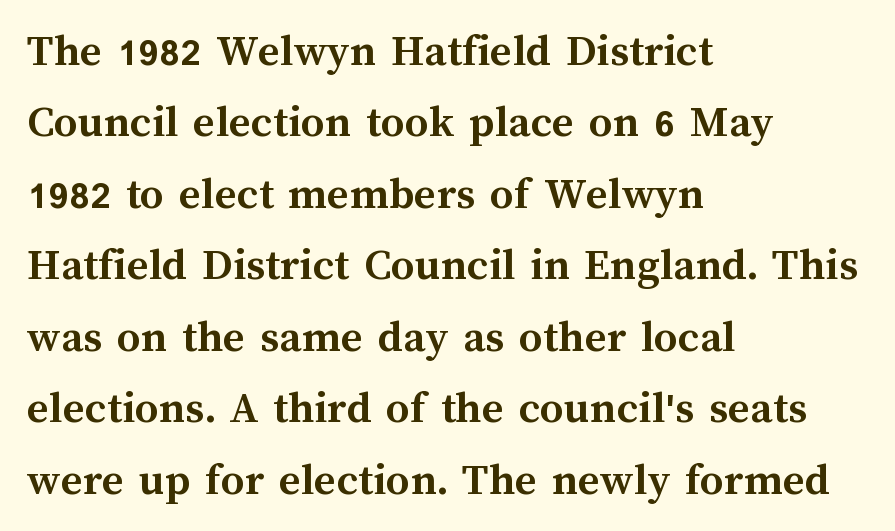
The image shows 47 px semibold type, upright; set left-aligned, normal line spacing (1.52x), normal letter spacing, not underlined; medium stroke contrast and a medium x-height.
